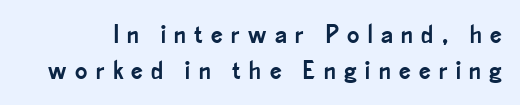
A typesetter would call this heavily tracked-out type. Ascenders rise straight up at ninety degrees. The rendering uses a moderate line-height, typical for paragraphs. Honestly, there is no underline to notice here at all.
